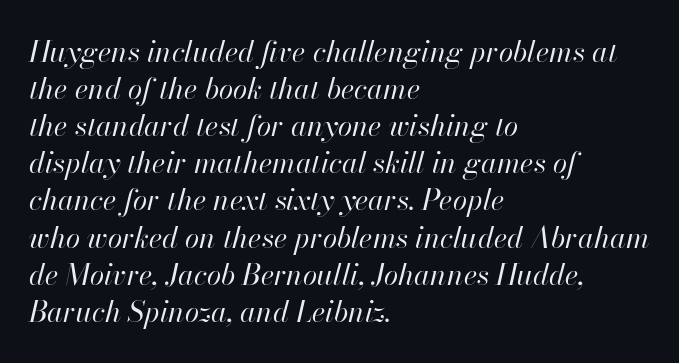
The image shows 29 px regular-weight type, italic (leaning right); set left-aligned, normal line spacing (1.28x), normal letter spacing, not underlined; high stroke contrast and a small x-height.
